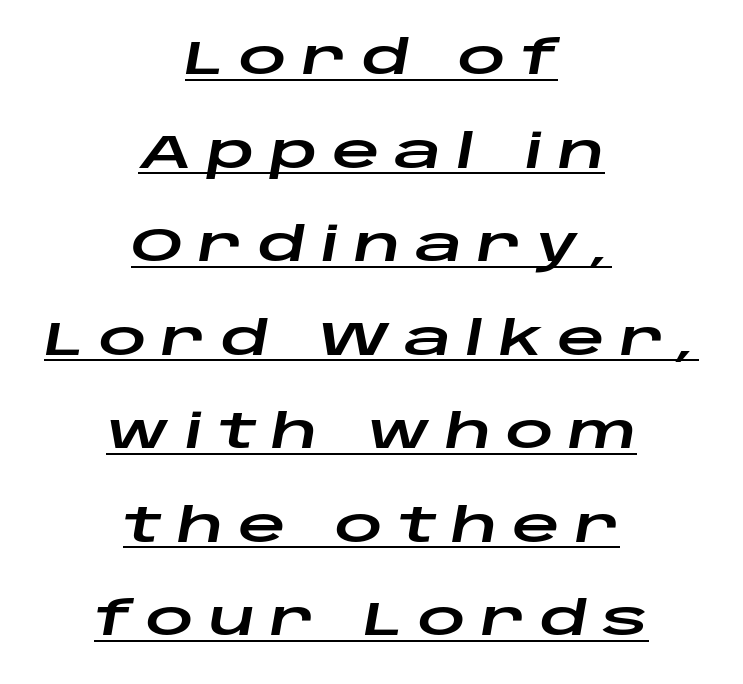
The image shows 47 px wide type, italic (leaning right); set centered, loose line spacing (1.99x), unusually wide letter spacing (+0.31 em), underlined; low stroke contrast and a large x-height.
